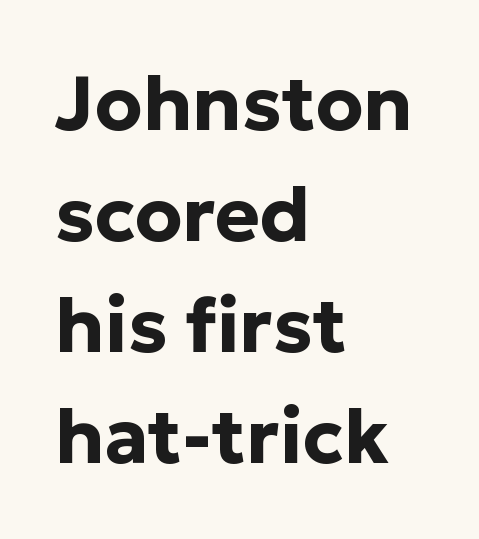
Thick stems and heavy bowls — unmistakably bold. Regarding serifs, this sample does without them. Is this a fixed-width face? No — the glyphs have proportional, varying widths. Successive baselines arrive at the customary interval.
